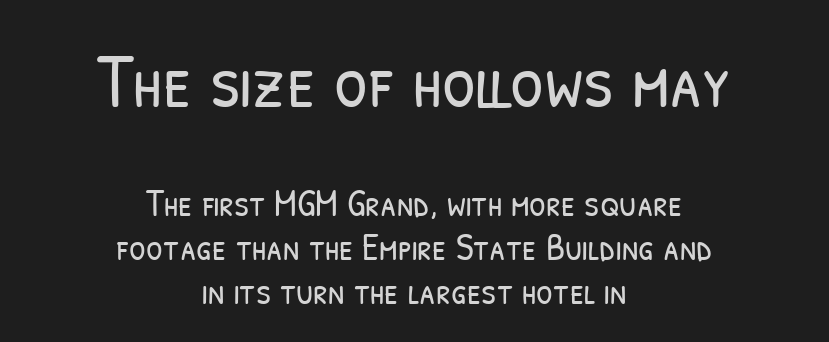
Q: Is the text bold? A: No.
Q: Is the typeface a serif or a sans-serif typeface? A: Sans-serif.
Q: Is the text underlined? A: No.
Q: How is the paragraph aligned? A: Centered.
Q: Is the spacing between letters normal or unusually wide? A: Normal.
Q: Is the spacing between lines tight, normal or loose? A: Tight.
Q: Which block of text is set in a larger size, the first (top) or the second (bottom)? A: The first (top) one.
Q: Width (condensed, normal, or wide)? A: Condensed.
Q: Stroke contrast? A: Low.
Q: x-height? A: Medium.
Q: Monospaced? A: No.
